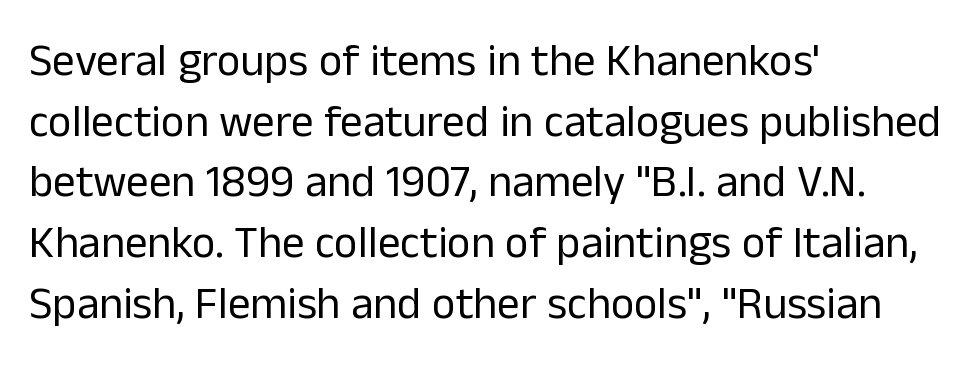
The image shows 45 px regular-weight sans-serif type, upright; set left-aligned, normal line spacing (1.35x), normal letter spacing, not underlined; low stroke contrast and a medium x-height.
